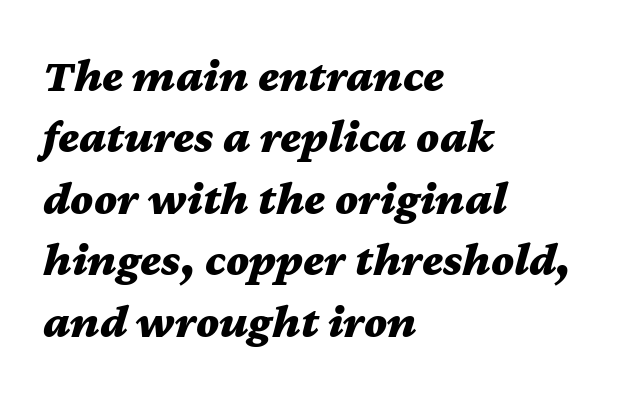
Q: Is the text bold? A: Yes.
Q: Is the text italic (slanted)? A: Yes, it leans right by about 12 degrees.
Q: Is the text underlined? A: No.
Q: How is the paragraph aligned? A: Left-aligned.
Q: Is the spacing between letters normal or unusually wide? A: Normal.
Q: Is the spacing between lines tight, normal or loose? A: Normal.
Q: Width (condensed, normal, or wide)? A: Wide.
Q: Stroke contrast? A: Medium.
Q: x-height? A: Medium.
Q: Monospaced? A: No.
